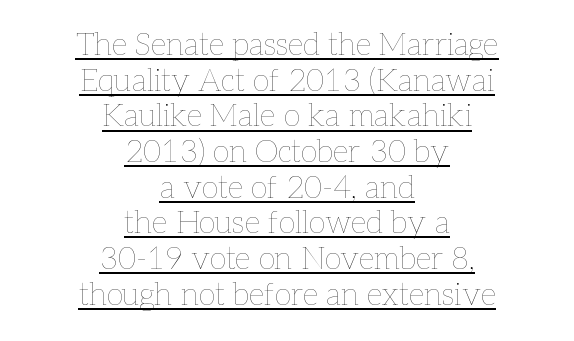
{"italic": "no", "bold": "no", "weight": "thin", "width": "normal", "stroke_contrast": "low", "x_height": "medium", "monospaced": "no", "underline": "yes", "align": "center", "line_spacing": "tight", "line_spacing_ratio": 1.15, "letter_spacing": "normal", "letter_spacing_em": 0.0, "glyph_px": 31}
